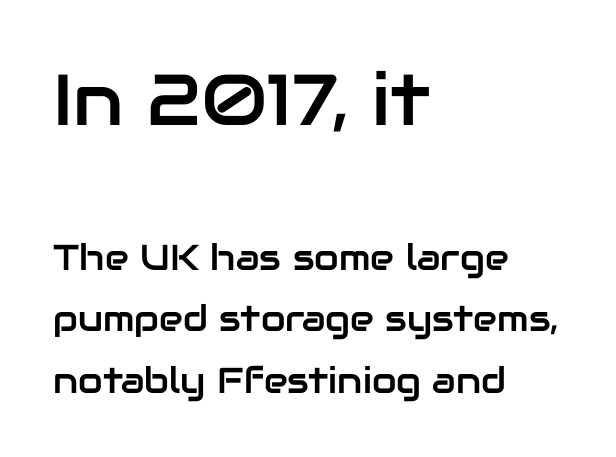
{"serif": "no", "italic": "no", "width": "normal", "stroke_contrast": "low", "x_height": "medium", "monospaced": "no", "underline": "no", "align": "left", "line_spacing_ratio": 1.71, "letter_spacing": "normal", "letter_spacing_em": 0.0, "larger_block": "first", "size_ratio": 2.0, "glyph_px": 72}
